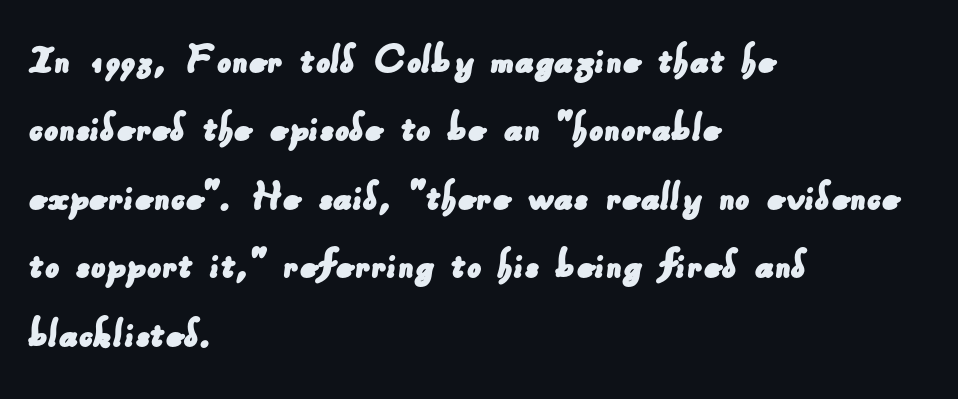
The image shows 45 px sans-serif type; set left-aligned, normal line spacing (1.52x), normal letter spacing, not underlined; low stroke contrast and a small x-height.
